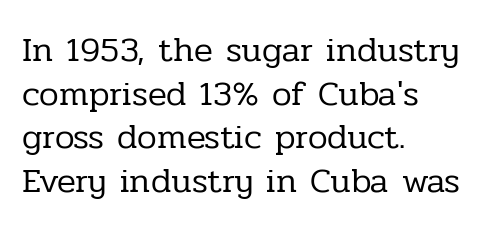
{"serif": "yes", "italic": "no", "bold": "no", "weight": "regular", "width": "normal", "stroke_contrast": "low", "x_height": "medium", "monospaced": "no", "underline": "no", "align": "left", "line_spacing": "normal", "line_spacing_ratio": 1.25, "letter_spacing": "normal", "letter_spacing_em": 0.0, "glyph_px": 35}
